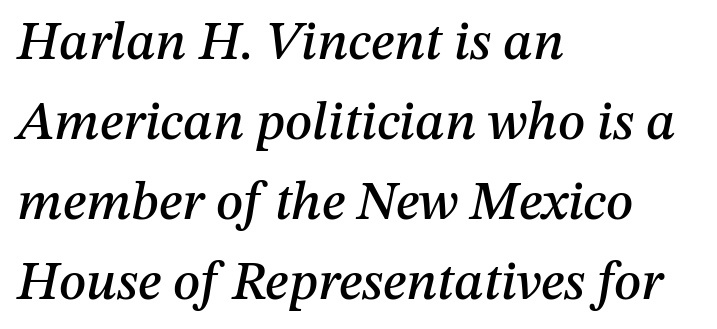
{"italic": "yes", "lean": "right", "slant_degrees": 12, "width": "normal", "stroke_contrast": "medium", "x_height": "medium", "monospaced": "no", "underline": "no", "align": "left", "line_spacing": "normal", "line_spacing_ratio": 1.48, "letter_spacing": "normal", "letter_spacing_em": 0.0, "glyph_px": 54}
